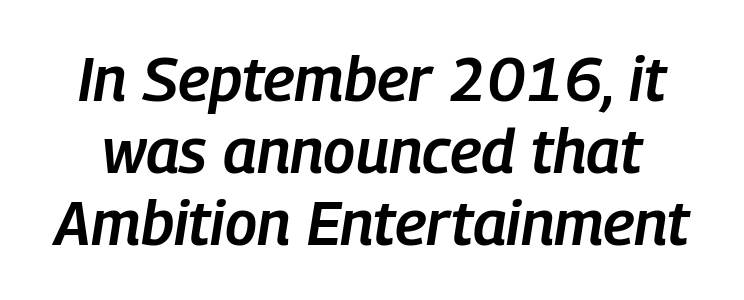
{"italic": "yes", "lean": "right", "slant_degrees": 9, "bold": "semi", "weight": "semibold", "width": "condensed", "stroke_contrast": "low", "x_height": "medium", "monospaced": "no", "underline": "no", "line_spacing_ratio": 1.16, "letter_spacing": "normal", "letter_spacing_em": 0.0, "glyph_px": 62}
